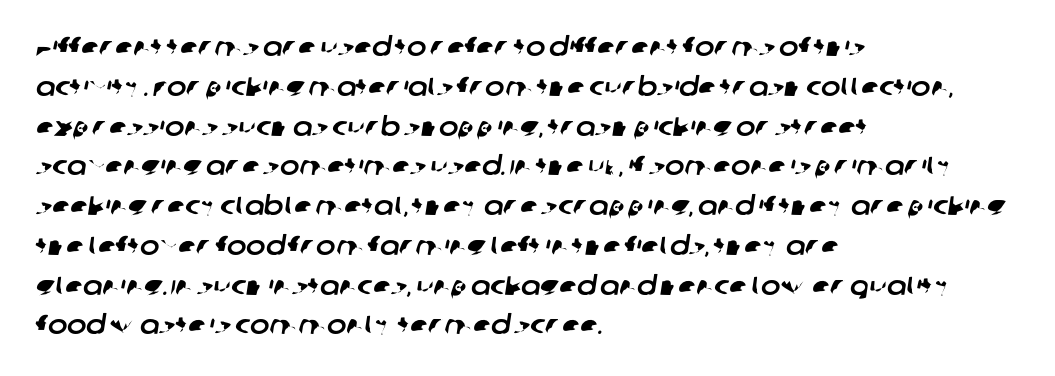
The image shows 26 px text type; set left-aligned, normal line spacing (1.53x), normal letter spacing, not underlined.
